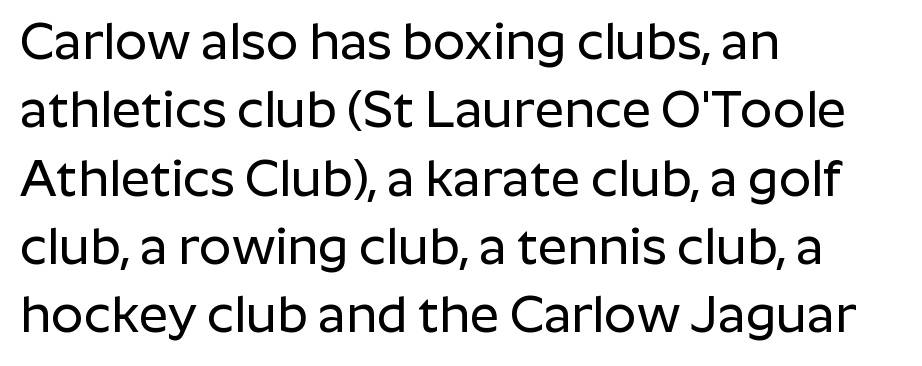
Q: Is the text italic (slanted)? A: No, it is upright.
Q: Is the typeface a serif or a sans-serif typeface? A: Sans-serif.
Q: Is the text underlined? A: No.
Q: How is the paragraph aligned? A: Left-aligned.
Q: Is the spacing between letters normal or unusually wide? A: Normal.
Q: Is the spacing between lines tight, normal or loose? A: Normal.
Q: Width (condensed, normal, or wide)? A: Normal.
Q: Stroke contrast? A: Low.
Q: x-height? A: Medium.
Q: Monospaced? A: No.
